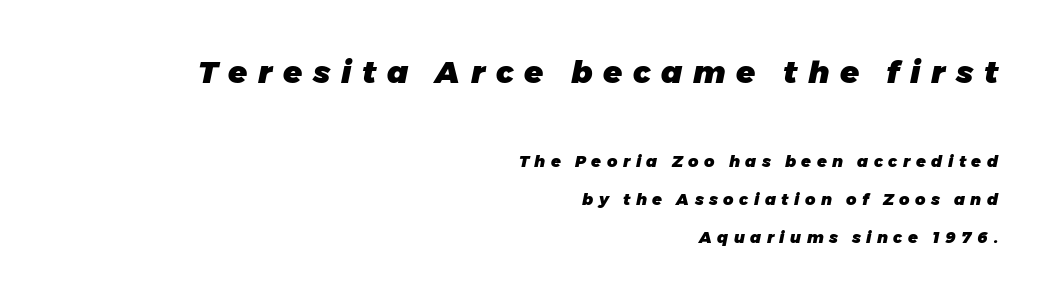
Q: Is the text bold? A: Yes.
Q: Is the text italic (slanted)? A: Yes, it leans right by about 11 degrees.
Q: Is the text underlined? A: No.
Q: How is the paragraph aligned? A: Right-aligned.
Q: Is the spacing between letters normal or unusually wide? A: Unusually wide.
Q: Is the spacing between lines tight, normal or loose? A: Loose.
Q: Which block of text is set in a larger size, the first (top) or the second (bottom)? A: The first (top) one.
Q: Width (condensed, normal, or wide)? A: Normal.
Q: Stroke contrast? A: Low.
Q: x-height? A: Medium.
Q: Monospaced? A: No.
